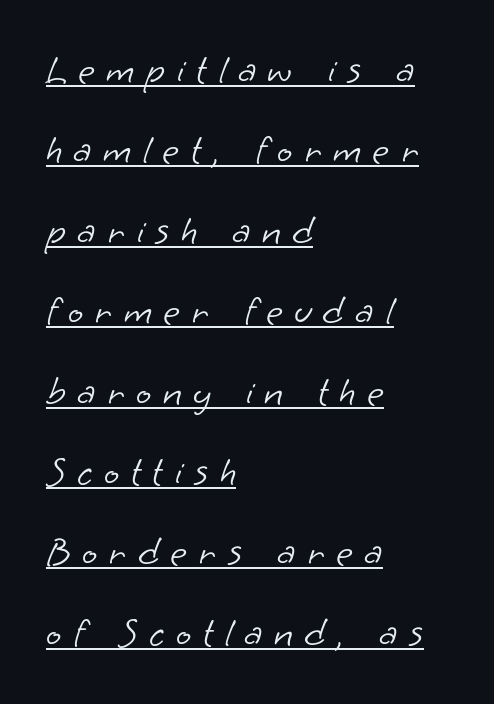
The image shows 40 px light sans-serif type; set left-aligned, loose line spacing (2.01x), unusually wide letter spacing (+0.29 em), underlined; low stroke contrast and a small x-height.
